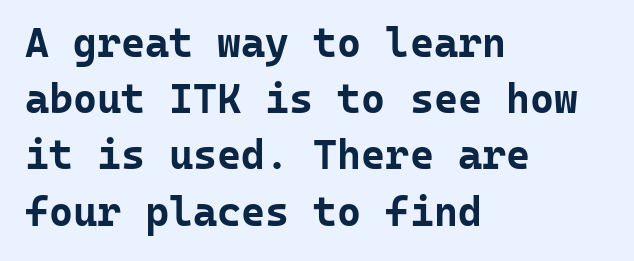
Weight: bold. The rendering uses typewriter-style spacing with identical character cells. The letters carry no serifs — their stems end cleanly without finishing strokes. Is the block centered? No — it sits flush against the left margin.
